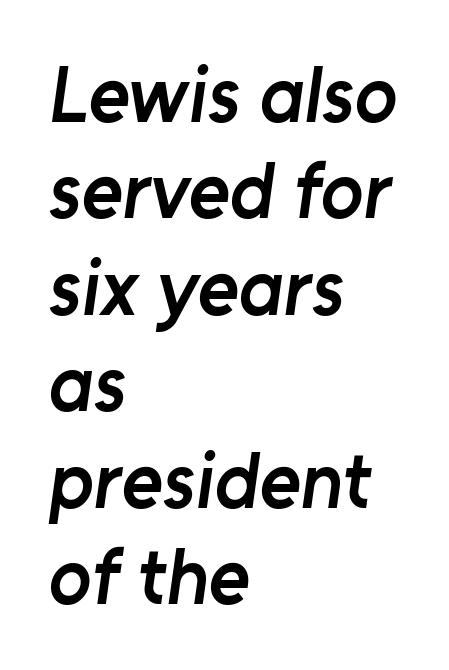
{"serif": "no", "bold": "semi", "weight": "semibold", "width": "normal", "stroke_contrast": "low", "x_height": "medium", "monospaced": "no", "underline": "no", "align": "left", "line_spacing_ratio": 1.22, "letter_spacing": "normal", "letter_spacing_em": 0.0, "glyph_px": 79}
